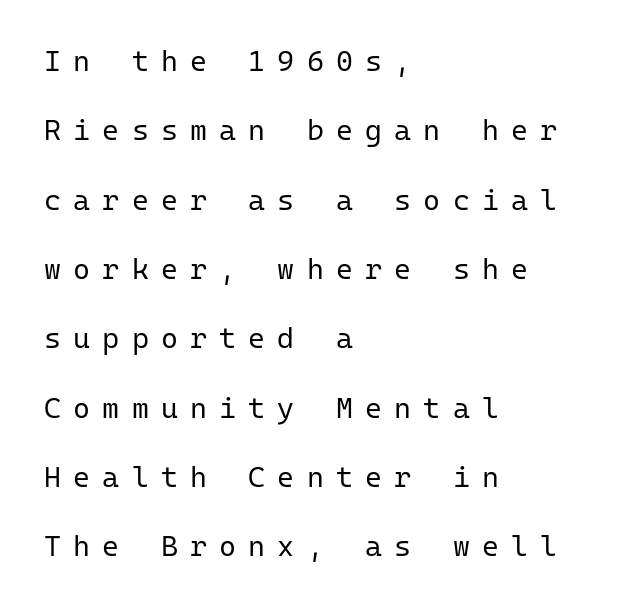
Q: Is the text bold? A: No.
Q: Is the text italic (slanted)? A: No, it is upright.
Q: Is the typeface a serif or a sans-serif typeface? A: Sans-serif.
Q: Is the text underlined? A: No.
Q: How is the paragraph aligned? A: Left-aligned.
Q: Is the spacing between letters normal or unusually wide? A: Unusually wide.
Q: Is the spacing between lines tight, normal or loose? A: Loose.
Q: Width (condensed, normal, or wide)? A: Normal.
Q: Stroke contrast? A: Low.
Q: x-height? A: Medium.
Q: Monospaced? A: Yes.
